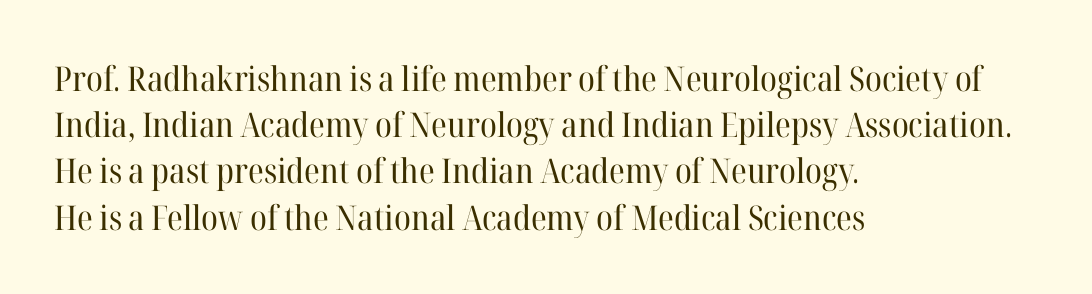
Q: Is the text bold? A: No.
Q: Is the text italic (slanted)? A: No, it is upright.
Q: Is the typeface a serif or a sans-serif typeface? A: Serif.
Q: Is the text underlined? A: No.
Q: How is the paragraph aligned? A: Left-aligned.
Q: Is the spacing between letters normal or unusually wide? A: Normal.
Q: Is the spacing between lines tight, normal or loose? A: Normal.
Q: Width (condensed, normal, or wide)? A: Normal.
Q: Stroke contrast? A: High.
Q: x-height? A: Medium.
Q: Monospaced? A: No.
